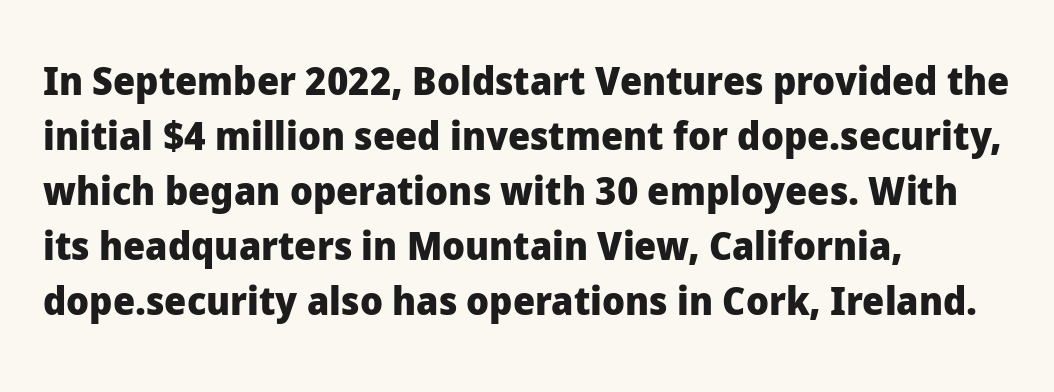
{"serif": "no", "italic": "no", "bold": "yes", "weight": "heavy", "width": "normal", "stroke_contrast": "low", "x_height": "medium", "monospaced": "no", "underline": "no", "align": "left", "line_spacing": "normal", "line_spacing_ratio": 1.41, "letter_spacing": "normal", "letter_spacing_em": 0.0, "glyph_px": 39}
